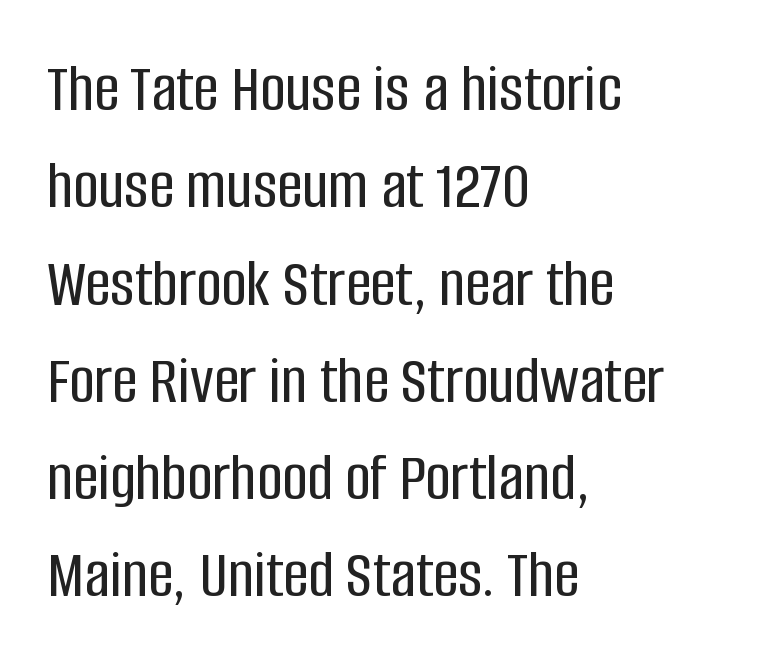
{"serif": "no", "italic": "no", "width": "condensed", "stroke_contrast": "low", "x_height": "large", "monospaced": "no", "underline": "no", "align": "left", "line_spacing": "normal", "line_spacing_ratio": 1.39, "letter_spacing": "normal", "letter_spacing_em": 0.0, "glyph_px": 70}
